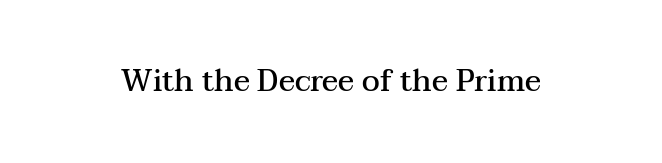
Nobody drew a line under any word here. Students, this is semibold: more ink than regular, less than bold. This is the regular roman posture of the typeface. Caption: standard tracking, unaltered.
